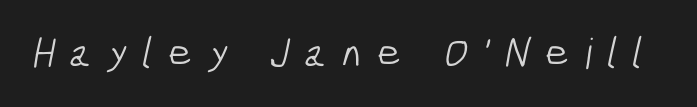
{"serif": "no", "bold": "no", "weight": "light", "width": "condensed", "stroke_contrast": "low", "x_height": "medium", "monospaced": "no", "underline": "no", "letter_spacing": "wide", "letter_spacing_em": 0.37, "glyph_px": 42}
